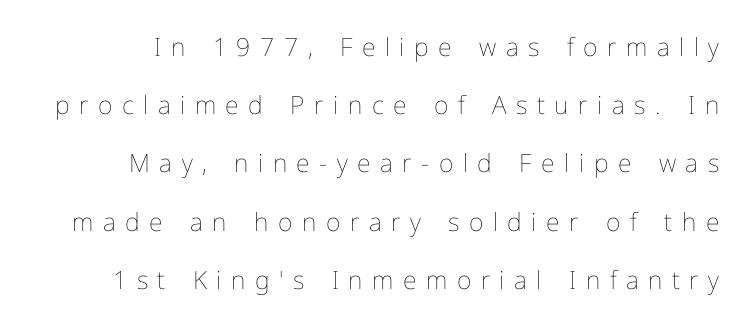
What's the leading like? Stretched, with rows far apart. Letters rest on an invisible, unmarked baseline. Spacing between characters has been opened up far beyond the box default. These lines are set flush right with a ragged left edge. Ink coverage per letter is moderate at most. When letters stand straight like this, we call the style roman or upright.
